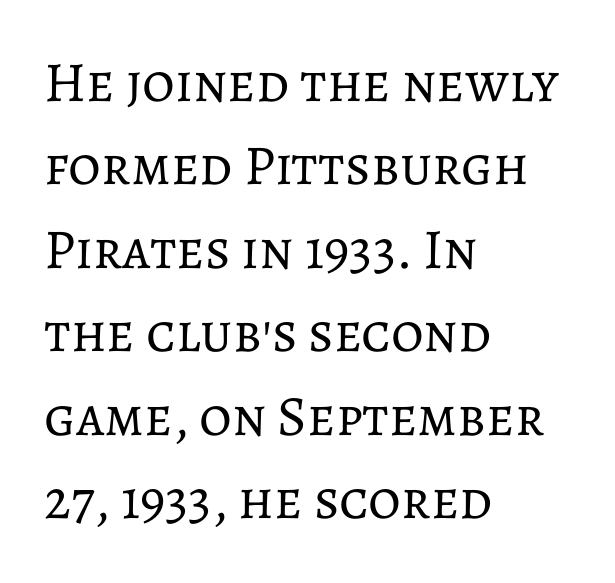
Q: Is the text bold? A: No.
Q: Is the text italic (slanted)? A: No, it is upright.
Q: Is the text underlined? A: No.
Q: How is the paragraph aligned? A: Left-aligned.
Q: Is the spacing between letters normal or unusually wide? A: Normal.
Q: Is the spacing between lines tight, normal or loose? A: Normal.
Q: Width (condensed, normal, or wide)? A: Normal.
Q: Stroke contrast? A: Low.
Q: x-height? A: Medium.
Q: Monospaced? A: No.
